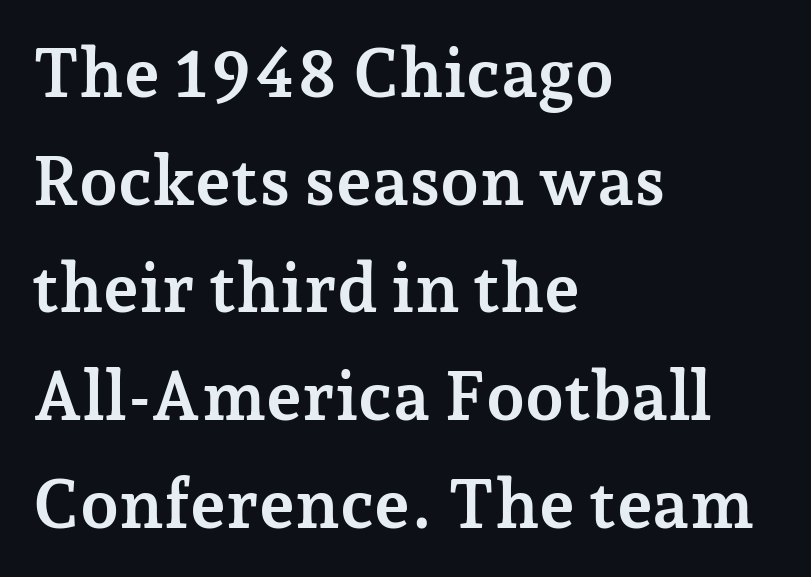
The image shows 69 px semibold serif type, upright; set left-aligned, normal line spacing (1.56x), normal letter spacing, not underlined; low stroke contrast and a medium x-height.
